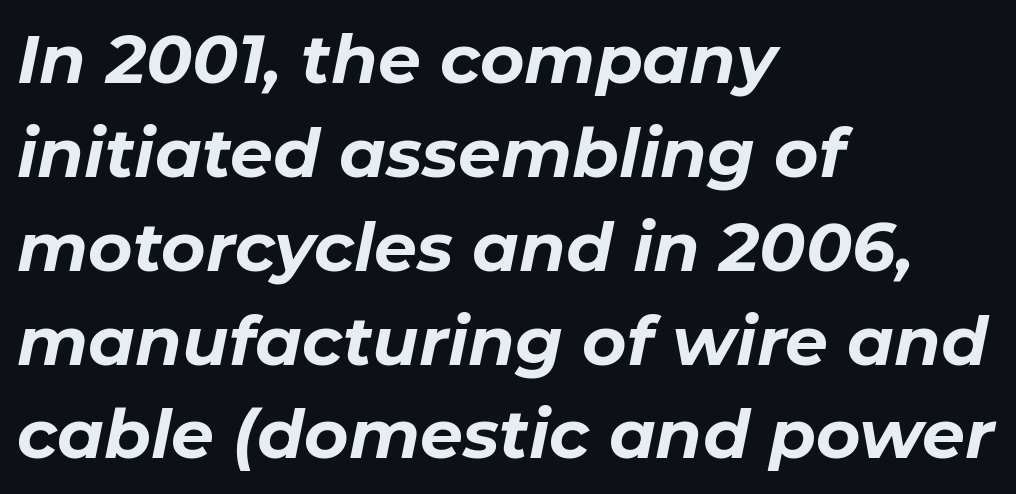
The image shows 68 px bold type, italic (leaning right); set left-aligned, normal line spacing (1.38x), normal letter spacing, not underlined; low stroke contrast and a medium x-height.
